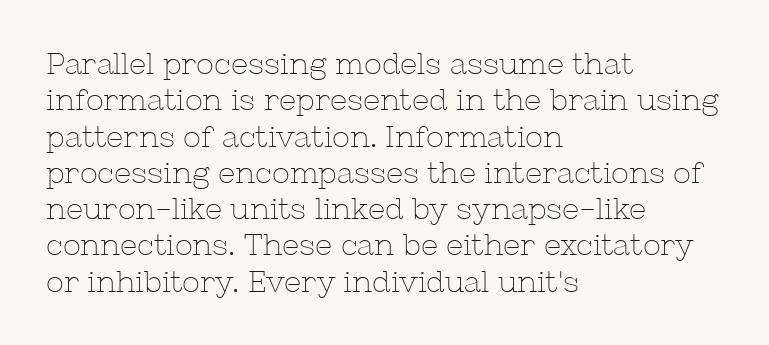
The image shows 30 px thin serif type, upright; set left-aligned, line spacing 1.21x, normal letter spacing, not underlined; low stroke contrast and a medium x-height.
